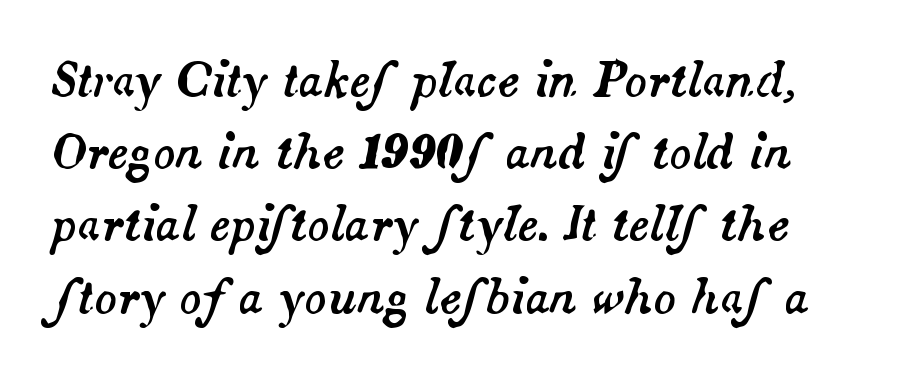
The image shows 46 px text type, italic (leaning right); set left-aligned, normal line spacing (1.57x), normal letter spacing, not underlined; medium stroke contrast and a small x-height.
